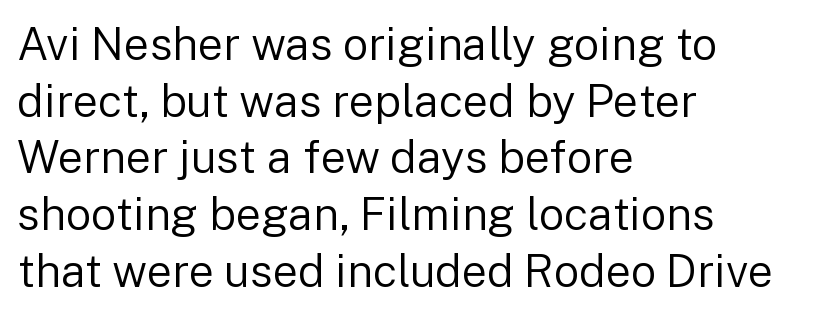
{"serif": "no", "italic": "no", "bold": "no", "weight": "regular", "width": "normal", "stroke_contrast": "low", "x_height": "medium", "monospaced": "no", "underline": "no", "align": "left", "line_spacing": "normal", "line_spacing_ratio": 1.26, "letter_spacing": "normal", "letter_spacing_em": 0.0, "glyph_px": 45}
